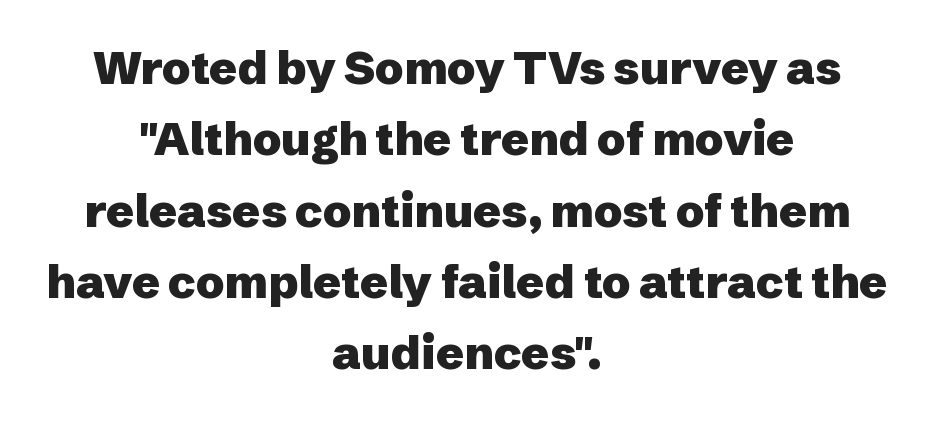
The area under the type is left untouched. The lines in this sample share a center point and differ in where they start and stop. The letters stand straight up with perfectly vertical stems. Nothing unusual about the tracking: characters are spaced as the font intends. Looks like regular typesetting: each glyph gets only the width it needs.
